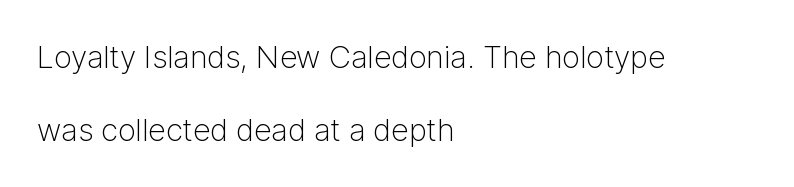
Note the varied advance widths — an 'i' is clearly narrower than an 'm'. A great deal of white space separates one row of letters from the next. These lines keep a tight, regular rhythm from letter to letter. Do the letters lean? They stand straight. The lines are quadded left. Typographically, this falls in the sans-serif category.
